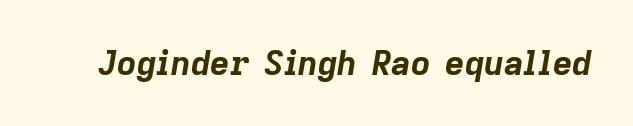
These lines are rendered in a variable-pitch font. Notice how the stems are inclined rather than vertical — that's the hallmark of italics. Here the glyphs are tracked normally, forming tight word shapes. Is the type bold? Yes — the strokes are clearly thick and heavy. Has an underline been added? It has not.
